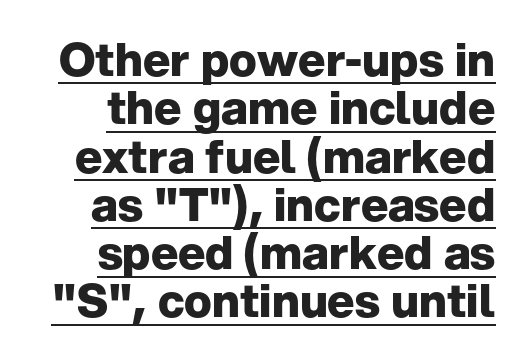
{"serif": "no", "italic": "no", "bold": "yes", "weight": "heavy", "width": "normal", "stroke_contrast": "low", "x_height": "medium", "monospaced": "no", "underline": "yes", "align": "right", "line_spacing": "tight", "line_spacing_ratio": 1.05, "letter_spacing": "normal", "letter_spacing_em": 0.0, "glyph_px": 46}
